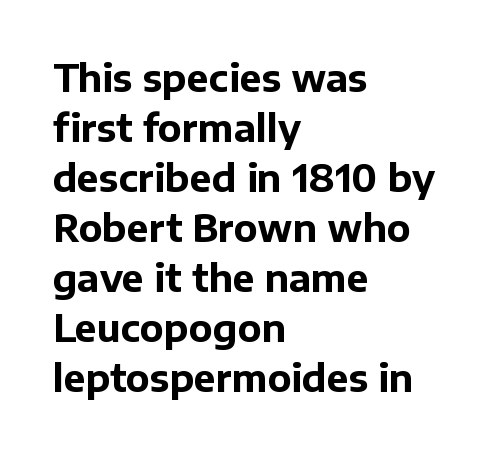
Q: Is the text bold? A: Yes.
Q: Is the text italic (slanted)? A: No, it is upright.
Q: Is the typeface a serif or a sans-serif typeface? A: Sans-serif.
Q: Is the text underlined? A: No.
Q: How is the paragraph aligned? A: Left-aligned.
Q: Is the spacing between letters normal or unusually wide? A: Normal.
Q: Is the spacing between lines tight, normal or loose? A: Normal.
Q: Width (condensed, normal, or wide)? A: Normal.
Q: Stroke contrast? A: Low.
Q: x-height? A: Medium.
Q: Monospaced? A: No.
